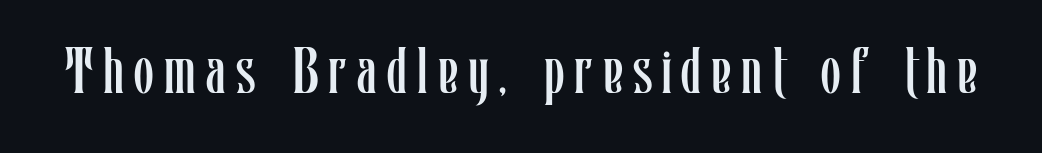
{"italic": "no", "bold": "no", "weight": "regular", "width": "condensed", "stroke_contrast": "low", "x_height": "medium", "monospaced": "no", "underline": "no", "glyph_px": 64}
